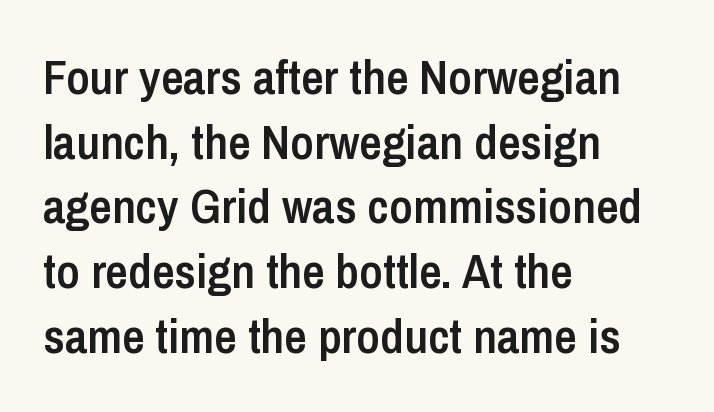
{"serif": "no", "italic": "no", "bold": "semi", "weight": "semibold", "width": "condensed", "stroke_contrast": "low", "x_height": "medium", "monospaced": "no", "underline": "no", "align": "left", "line_spacing": "normal", "line_spacing_ratio": 1.32, "letter_spacing": "normal", "letter_spacing_em": 0.0, "glyph_px": 49}
